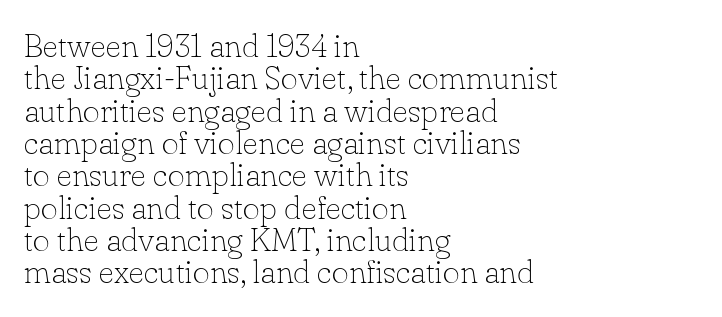
Q: Is the text bold? A: No.
Q: Is the text italic (slanted)? A: No, it is upright.
Q: Is the typeface a serif or a sans-serif typeface? A: Serif.
Q: Is the text underlined? A: No.
Q: How is the paragraph aligned? A: Left-aligned.
Q: Is the spacing between letters normal or unusually wide? A: Normal.
Q: Is the spacing between lines tight, normal or loose? A: Tight.
Q: Width (condensed, normal, or wide)? A: Normal.
Q: Stroke contrast? A: Low.
Q: x-height? A: Small.
Q: Monospaced? A: No.
